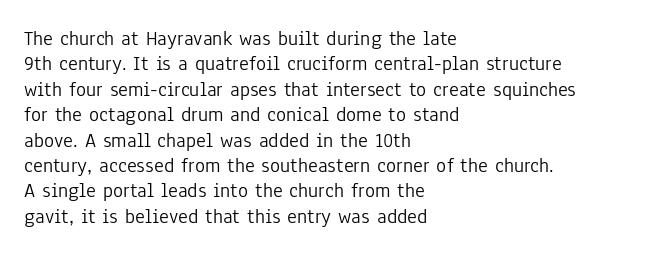
A bare baseline throughout the passage. Line beginnings align vertically; line endings do not. This sample uses plain, unmodified letter spacing. Posture: straight, roman, zero tilt. Is this a heavy cut? Hardly; it is regular or lighter.
